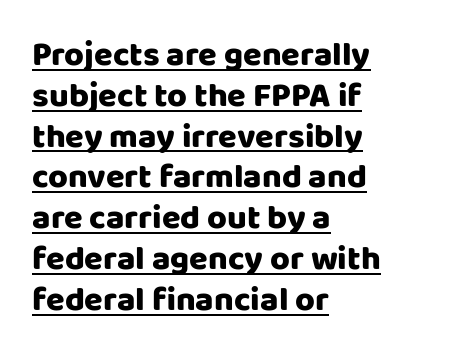
The image shows 34 px sans-serif type, upright; set left-aligned, line spacing 1.2x, normal letter spacing, underlined; low stroke contrast and a large x-height.
